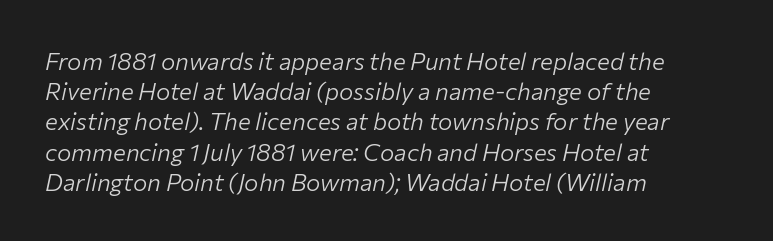
{"italic": "yes", "lean": "right", "slant_degrees": 12, "bold": "no", "underline": "no", "align": "left", "line_spacing": "normal", "line_spacing_ratio": 1.26, "letter_spacing": "normal", "letter_spacing_em": 0.0, "glyph_px": 24}
